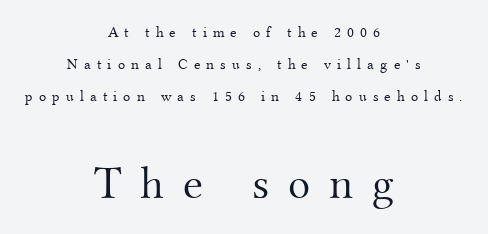
Q: Is the text bold? A: No.
Q: Is the text italic (slanted)? A: No, it is upright.
Q: Is the typeface a serif or a sans-serif typeface? A: Serif.
Q: Is the text underlined? A: No.
Q: How is the paragraph aligned? A: Centered.
Q: Is the spacing between letters normal or unusually wide? A: Unusually wide.
Q: Is the spacing between lines tight, normal or loose? A: Loose.
Q: Which block of text is set in a larger size, the first (top) or the second (bottom)? A: The second (bottom) one.
Q: Width (condensed, normal, or wide)? A: Normal.
Q: Stroke contrast? A: Medium.
Q: x-height? A: Small.
Q: Monospaced? A: No.
